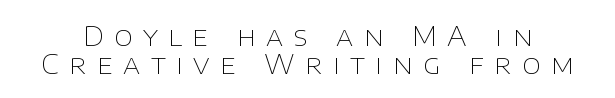
{"italic": "no", "bold": "no", "underline": "no", "line_spacing": "tight", "line_spacing_ratio": 1.03, "letter_spacing": "wide", "letter_spacing_em": 0.39, "glyph_px": 27}
